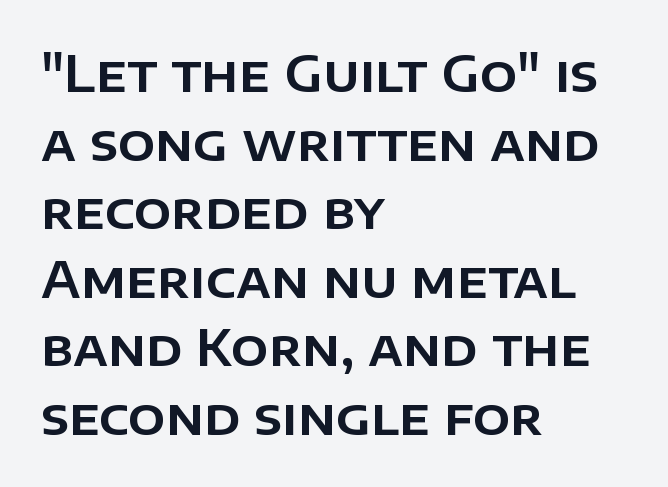
The image shows 49 px sans-serif type, upright; set left-aligned, normal line spacing (1.4x), normal letter spacing, not underlined; low stroke contrast and a large x-height.
